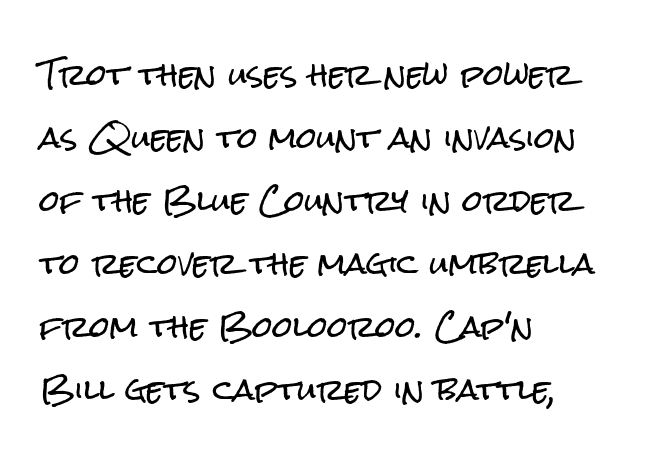
The image shows 29 px condensed sans-serif type, upright; set left-aligned, loose line spacing (2.17x), normal letter spacing, not underlined; low stroke contrast and a medium x-height.
